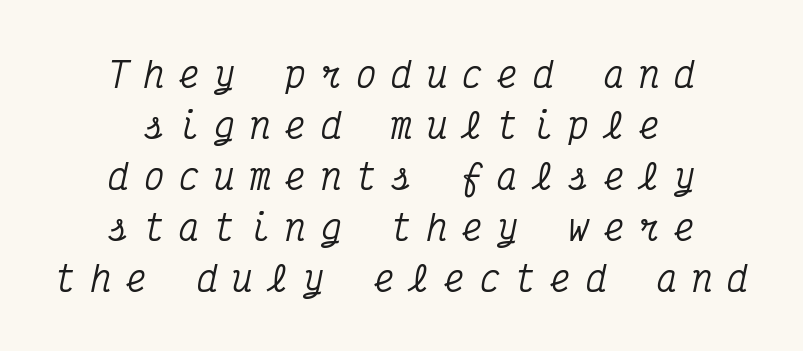
{"serif": "yes", "italic": "yes", "lean": "right", "slant_degrees": 12, "width": "condensed", "stroke_contrast": "medium", "x_height": "medium", "monospaced": "yes", "underline": "no", "align": "center", "line_spacing": "normal", "line_spacing_ratio": 1.5, "letter_spacing": "wide", "letter_spacing_em": 0.44, "glyph_px": 34}
